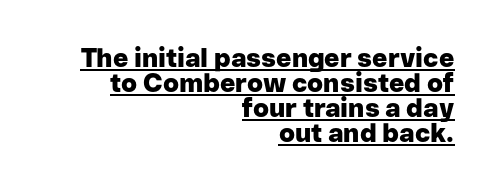
Q: Is the text bold? A: Yes.
Q: Is the text italic (slanted)? A: No, it is upright.
Q: Is the text underlined? A: Yes.
Q: How is the paragraph aligned? A: Right-aligned.
Q: Is the spacing between letters normal or unusually wide? A: Normal.
Q: Is the spacing between lines tight, normal or loose? A: Tight.
